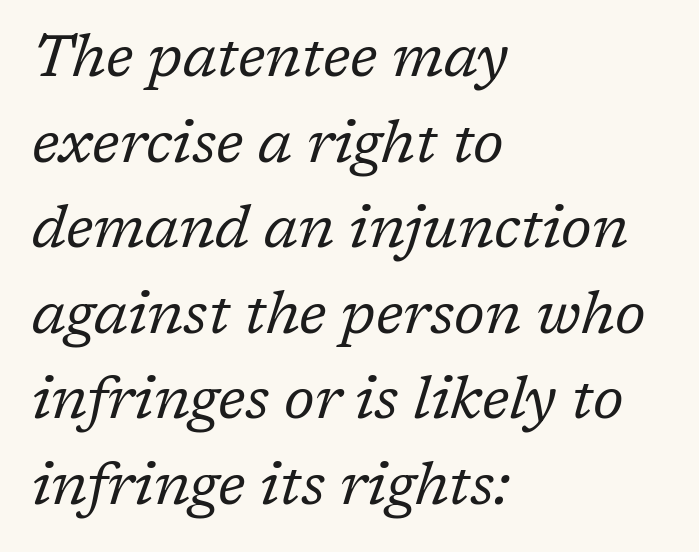
The image shows 59 px regular-weight serif type, italic (leaning right); set left-aligned, normal line spacing (1.45x), normal letter spacing, not underlined; low stroke contrast and a medium x-height.
